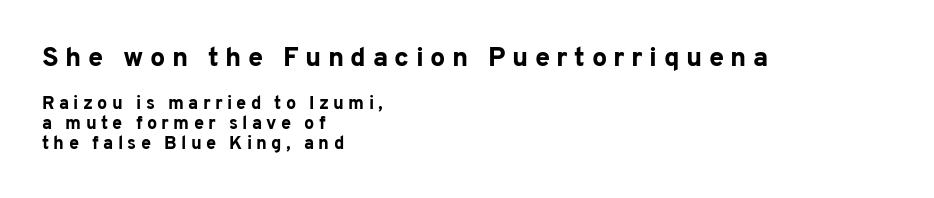
Q: Is the text bold? A: Yes.
Q: Is the text italic (slanted)? A: No, it is upright.
Q: Is the text underlined? A: No.
Q: How is the paragraph aligned? A: Left-aligned.
Q: Is the spacing between letters normal or unusually wide? A: Unusually wide.
Q: Is the spacing between lines tight, normal or loose? A: Tight.
Q: Which block of text is set in a larger size, the first (top) or the second (bottom)? A: The first (top) one.
